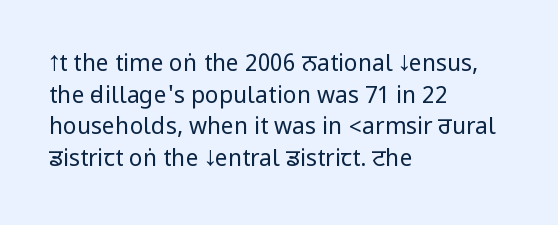
The strokes are not fattened; the text isn't bold. Beneath every word, the page is bare. Every row of glyphs begins at an identical x-position on the left. In terms of posture, this sample is upright.
